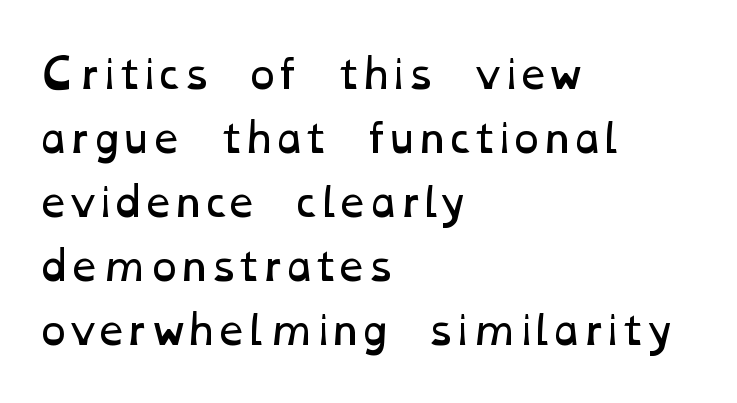
Q: Is the text bold? A: No.
Q: Is the text underlined? A: No.
Q: How is the paragraph aligned? A: Left-aligned.
Q: Is the spacing between letters normal or unusually wide? A: Normal.
Q: Is the spacing between lines tight, normal or loose? A: Normal.
Q: Width (condensed, normal, or wide)? A: Wide.
Q: Stroke contrast? A: Low.
Q: x-height? A: Medium.
Q: Monospaced? A: No.
